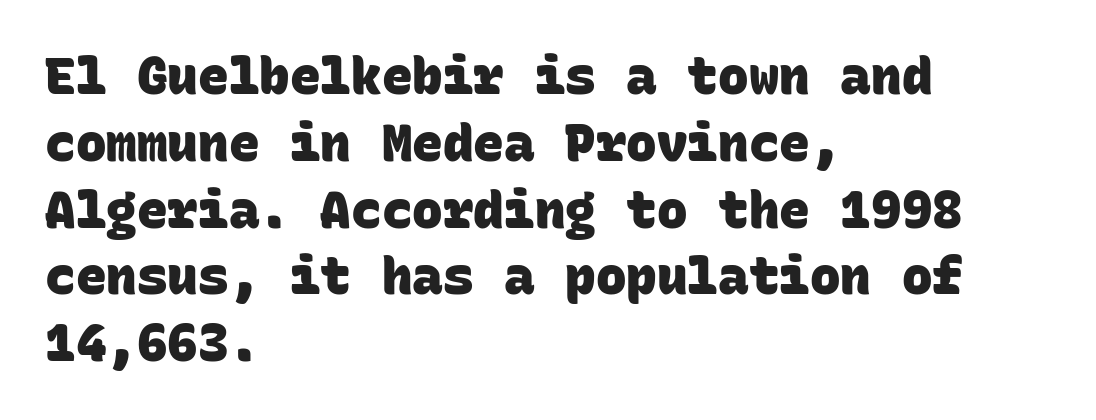
{"serif": "no", "bold": "yes", "weight": "heavy", "width": "normal", "stroke_contrast": "low", "x_height": "large", "monospaced": "yes", "underline": "no", "align": "left", "line_spacing": "normal", "line_spacing_ratio": 1.31, "letter_spacing": "normal", "letter_spacing_em": 0.0, "glyph_px": 51}
